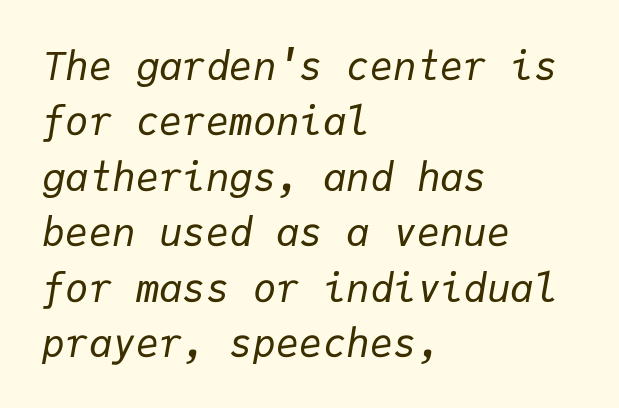
No extra tracking has been applied to these lines. The cut favours lightness, reaching ordinary text weight at its darkest. Vertically, the passage feels balanced, rows spaced as you'd expect. These lines were composed using italics.
